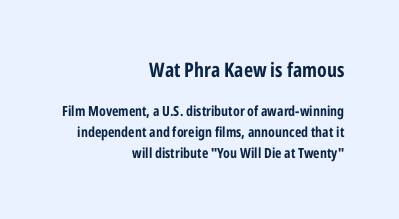
Q: Is the text bold? A: Yes.
Q: Is the text italic (slanted)? A: No, it is upright.
Q: Is the text underlined? A: No.
Q: How is the paragraph aligned? A: Right-aligned.
Q: Is the spacing between letters normal or unusually wide? A: Normal.
Q: Is the spacing between lines tight, normal or loose? A: Normal.
Q: Which block of text is set in a larger size, the first (top) or the second (bottom)? A: The first (top) one.
